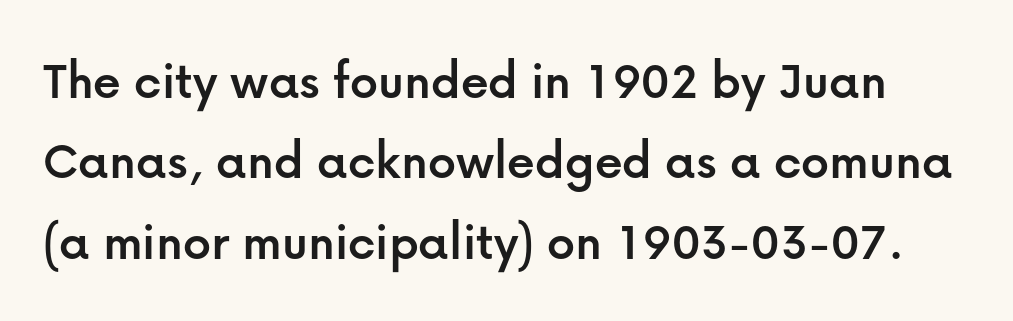
Q: Is the text italic (slanted)? A: No, it is upright.
Q: Is the typeface a serif or a sans-serif typeface? A: Sans-serif.
Q: Is the text underlined? A: No.
Q: Is the spacing between letters normal or unusually wide? A: Normal.
Q: Is the spacing between lines tight, normal or loose? A: Normal.
Q: Width (condensed, normal, or wide)? A: Normal.
Q: Stroke contrast? A: Low.
Q: x-height? A: Medium.
Q: Monospaced? A: No.
